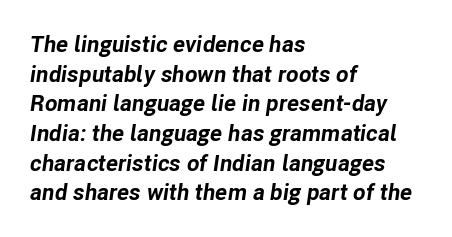
Vertical spacing — default. This rendering uses left alignment, leaving the right contour irregular. Letters rest on an invisible, unmarked baseline. On the weight axis this lands at bold, roughly 700. Observe the ordinary spacing: letters are neighbours, not strangers.
